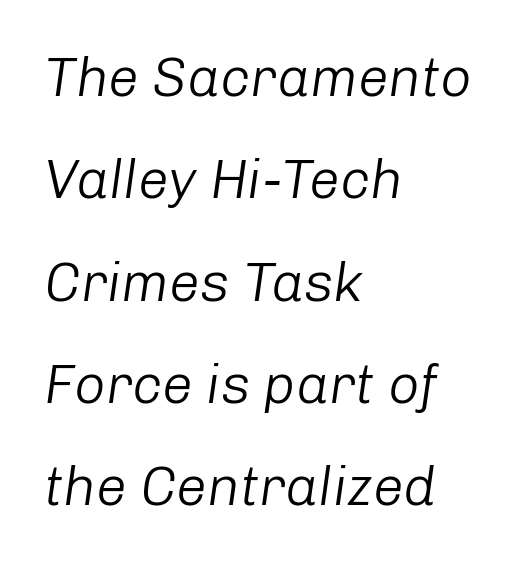
{"italic": "yes", "lean": "right", "slant_degrees": 8, "bold": "no", "weight": "light", "width": "normal", "stroke_contrast": "low", "x_height": "medium", "monospaced": "no", "underline": "no", "align": "left", "line_spacing_ratio": 1.86, "letter_spacing": "normal", "letter_spacing_em": 0.0, "glyph_px": 55}
